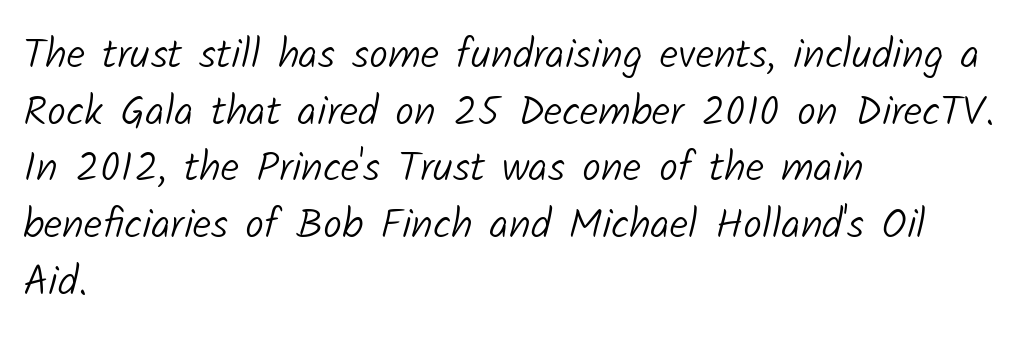
The image shows 42 px light sans-serif type; set left-aligned, normal line spacing (1.35x), normal letter spacing, not underlined; low stroke contrast and a medium x-height.
